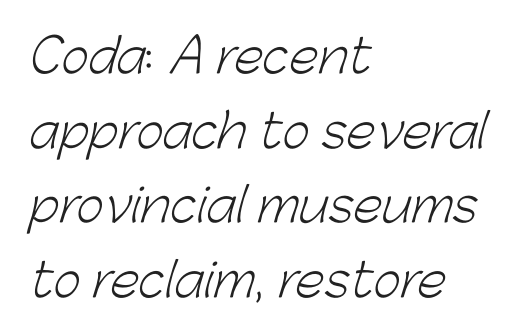
Q: Is the text bold? A: No.
Q: Is the typeface a serif or a sans-serif typeface? A: Sans-serif.
Q: Is the text underlined? A: No.
Q: How is the paragraph aligned? A: Left-aligned.
Q: Is the spacing between letters normal or unusually wide? A: Normal.
Q: Is the spacing between lines tight, normal or loose? A: Normal.
Q: Width (condensed, normal, or wide)? A: Normal.
Q: Stroke contrast? A: Low.
Q: x-height? A: Medium.
Q: Monospaced? A: No.
